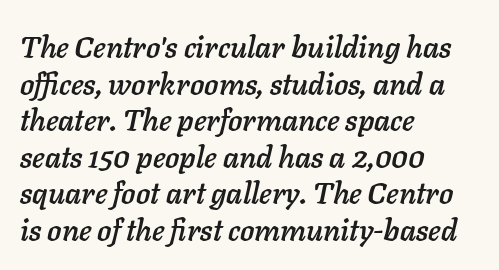
The image shows 30 px text type, italic (leaning right); set left-aligned, line spacing 1.22x, normal letter spacing, not underlined; low stroke contrast and a medium x-height.
